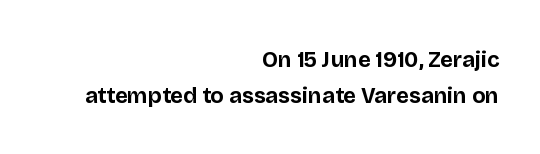
The image shows 22 px bold type, upright; set right-aligned, normal line spacing (1.65x), normal letter spacing, not underlined.
